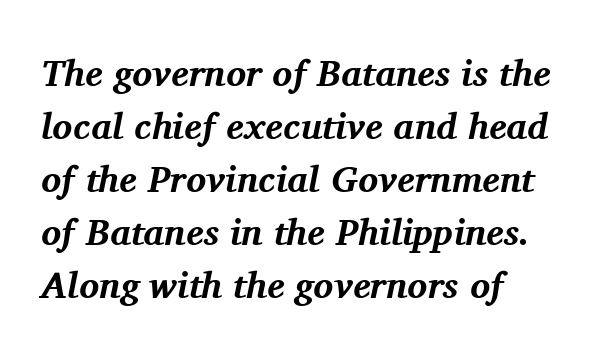
The image shows 37 px bold serif type, italic (leaning right); set normal line spacing (1.43x), normal letter spacing, not underlined; medium stroke contrast and a medium x-height.
